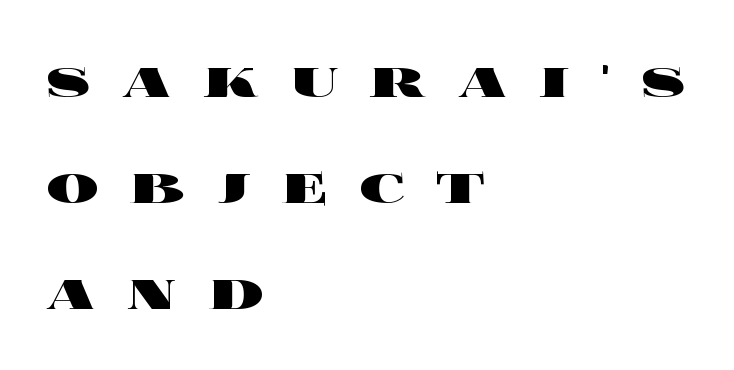
The image shows 65 px heavy, wide type, upright; set left-aligned, normal line spacing (1.63x), unusually wide letter spacing (+0.48 em), not underlined; a large x-height.
